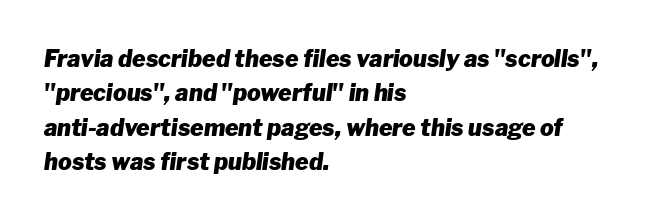
The specimen omits any rule beneath the text block's lines. Words appear dense and cohesive because spacing is normal. Notice how the stems are inclined rather than vertical — that's the hallmark of italics. A classic flush-left, rag-right setting is used for this passage. The strokes are fattened all the way to bold. The lines sit at an ordinary, default distance from one another.
